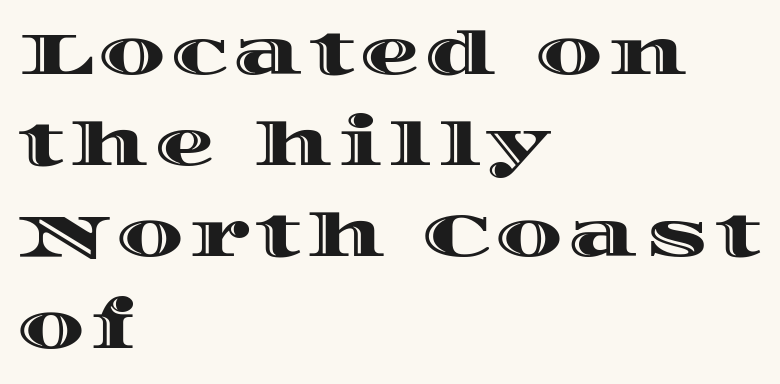
The image shows 60 px wide type, upright; set left-aligned, normal line spacing (1.52x), not underlined; a large x-height.
